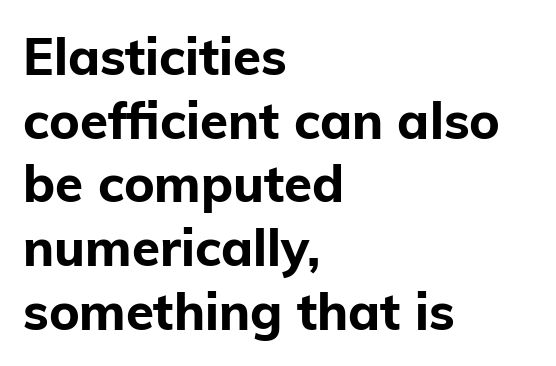
The image shows 51 px bold sans-serif type, upright; set left-aligned, normal line spacing (1.25x), normal letter spacing, not underlined; low stroke contrast and a medium x-height.
